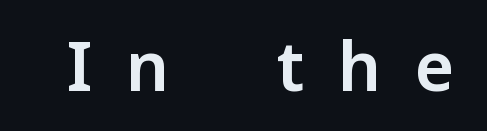
Q: Is the text italic (slanted)? A: No, it is upright.
Q: Is the typeface a serif or a sans-serif typeface? A: Sans-serif.
Q: Is the text underlined? A: No.
Q: Is the spacing between letters normal or unusually wide? A: Unusually wide.
Q: Width (condensed, normal, or wide)? A: Normal.
Q: Stroke contrast? A: Low.
Q: x-height? A: Medium.
Q: Monospaced? A: No.
